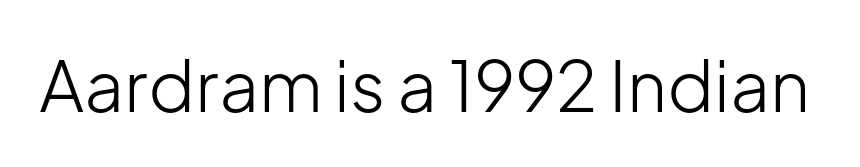
Q: Is the text bold? A: No.
Q: Is the text italic (slanted)? A: No, it is upright.
Q: Is the typeface a serif or a sans-serif typeface? A: Sans-serif.
Q: Is the text underlined? A: No.
Q: Is the spacing between letters normal or unusually wide? A: Normal.
Q: Width (condensed, normal, or wide)? A: Normal.
Q: Stroke contrast? A: Low.
Q: x-height? A: Medium.
Q: Monospaced? A: No.
